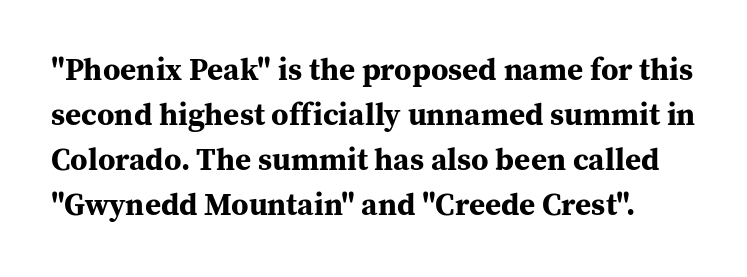
The image shows 31 px bold serif type, upright; set normal line spacing (1.45x), normal letter spacing, not underlined; medium stroke contrast and a medium x-height.
